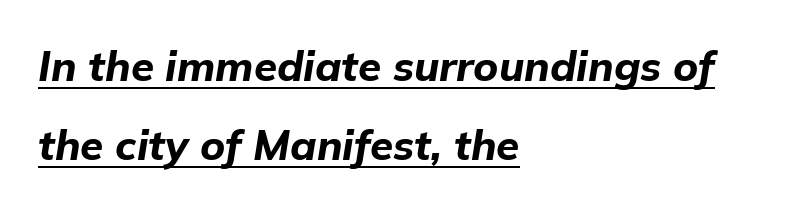
{"italic": "yes", "lean": "right", "slant_degrees": 9, "bold": "yes", "weight": "bold", "width": "normal", "stroke_contrast": "low", "x_height": "medium", "monospaced": "no", "underline": "yes", "align": "left", "line_spacing_ratio": 1.87, "letter_spacing": "normal", "letter_spacing_em": 0.0, "glyph_px": 42}
